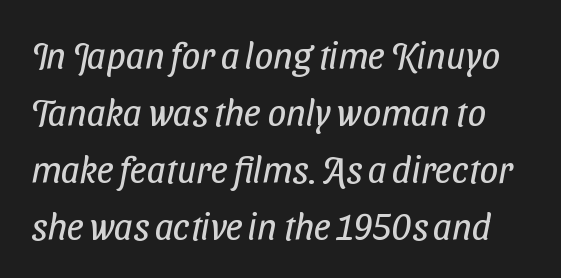
Q: Is the text bold? A: No.
Q: Is the typeface a serif or a sans-serif typeface? A: Sans-serif.
Q: Is the text underlined? A: No.
Q: Is the spacing between letters normal or unusually wide? A: Normal.
Q: Is the spacing between lines tight, normal or loose? A: Normal.
Q: Width (condensed, normal, or wide)? A: Condensed.
Q: Stroke contrast? A: Low.
Q: x-height? A: Medium.
Q: Monospaced? A: No.
